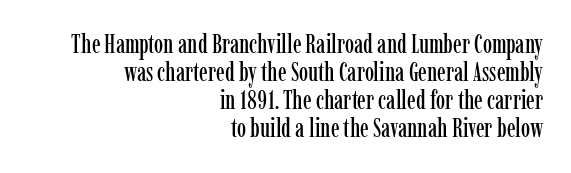
Q: Is the text italic (slanted)? A: No, it is upright.
Q: Is the text underlined? A: No.
Q: How is the paragraph aligned? A: Right-aligned.
Q: Is the spacing between letters normal or unusually wide? A: Normal.
Q: Is the spacing between lines tight, normal or loose? A: Tight.
